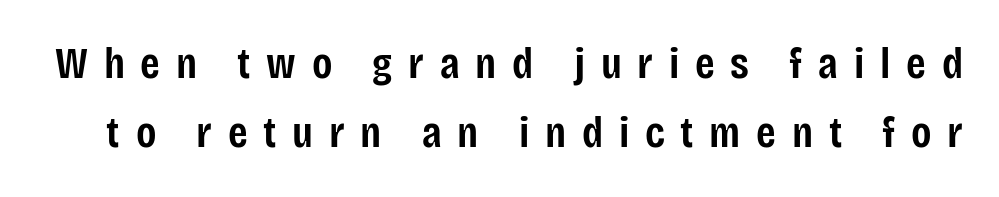
{"serif": "no", "italic": "no", "bold": "semi", "weight": "semibold", "width": "condensed", "stroke_contrast": "low", "x_height": "large", "monospaced": "no", "underline": "no", "line_spacing": "normal", "line_spacing_ratio": 1.54, "letter_spacing": "wide", "letter_spacing_em": 0.35, "glyph_px": 45}
